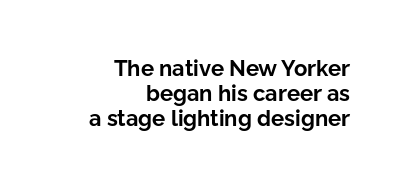
What weight is shown? A full bold with thick strokes. The tracking reads as untouched default to a designer's eye. A typesetter would call this leading minimal, almost set solid. Posture: upright roman. Does the copy run flush right? Yes — the right margin is perfectly even. Check under the words: just untouched page.
